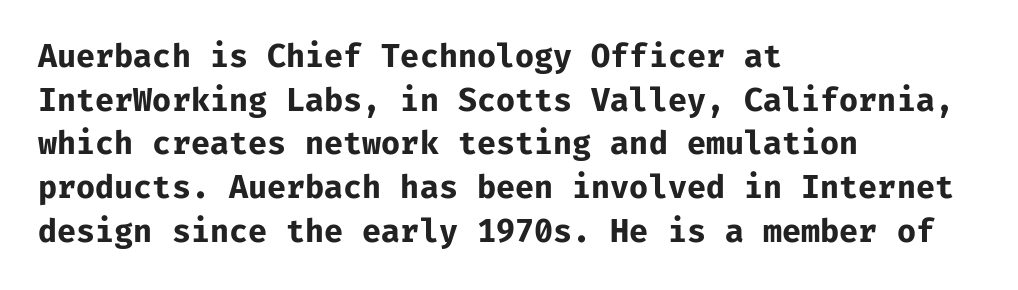
No word sits above an underline. Type style note: lacks serifs. Emphasis by weight is at full strength: bold. The vertical gap from one line to the next is medium. Ordinary non-slanted type is in use.
